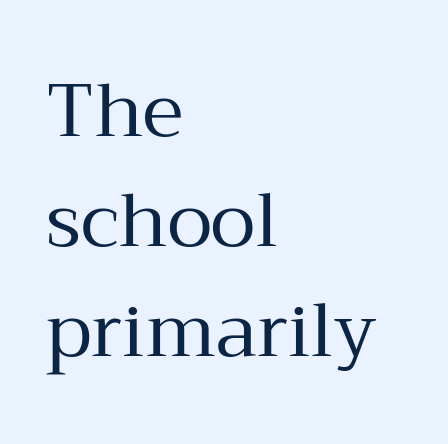
Q: Is the text bold? A: No.
Q: Is the text italic (slanted)? A: No, it is upright.
Q: Is the typeface a serif or a sans-serif typeface? A: Serif.
Q: Is the text underlined? A: No.
Q: How is the paragraph aligned? A: Left-aligned.
Q: Is the spacing between letters normal or unusually wide? A: Normal.
Q: Is the spacing between lines tight, normal or loose? A: Normal.
Q: Width (condensed, normal, or wide)? A: Normal.
Q: Stroke contrast? A: Medium.
Q: x-height? A: Medium.
Q: Monospaced? A: No.
